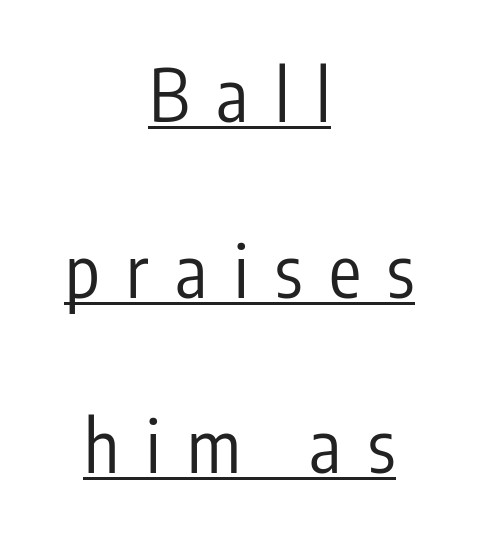
{"serif": "no", "italic": "no", "bold": "no", "weight": "regular", "width": "condensed", "stroke_contrast": "low", "x_height": "medium", "monospaced": "no", "underline": "yes", "align": "center", "line_spacing": "loose", "line_spacing_ratio": 2.44, "letter_spacing": "wide", "letter_spacing_em": 0.37, "glyph_px": 72}
